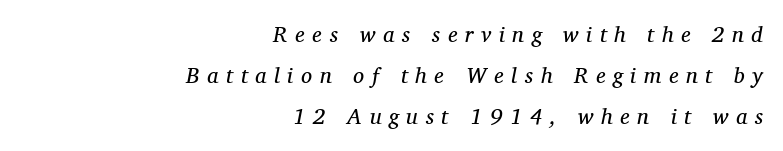
The image shows 22 px text type, italic (leaning right); set right-aligned, line spacing 1.87x, unusually wide letter spacing (+0.35 em), not underlined.
